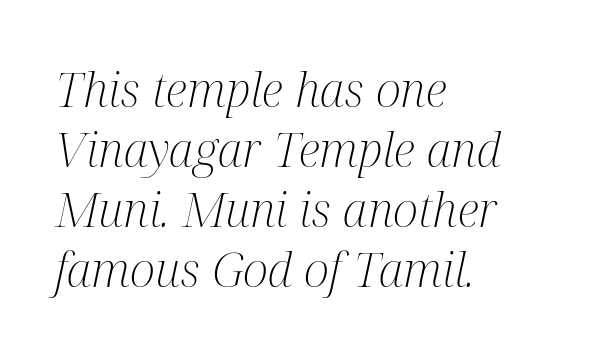
Honestly, the row spacing looks completely unremarkable. Short and long lines alike share a common starting point at left. Letters rest on an invisible, unmarked baseline. Short note: letters normally spaced. Italic? Definitely — the glyphs are oblique. The rendering uses natural spacing where letterforms have individual widths.
